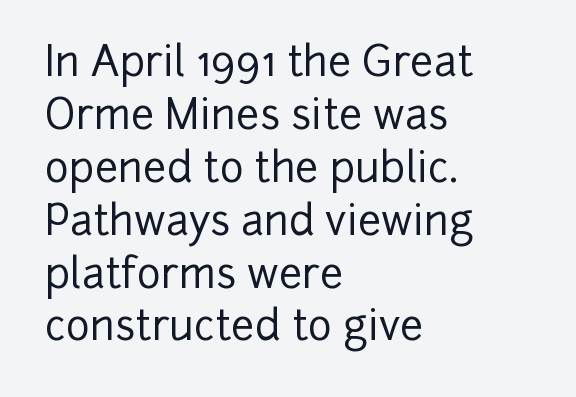
Vertical strokes here are truly vertical. The leading is moderate, giving the passage an even texture. Note the varied advance widths — an 'i' is clearly narrower than an 'm'. Nope, no serifs anywhere on these letters. Observe the ordinary spacing: letters are neighbours, not strangers. These lines stack with their left ends in a neat column.
